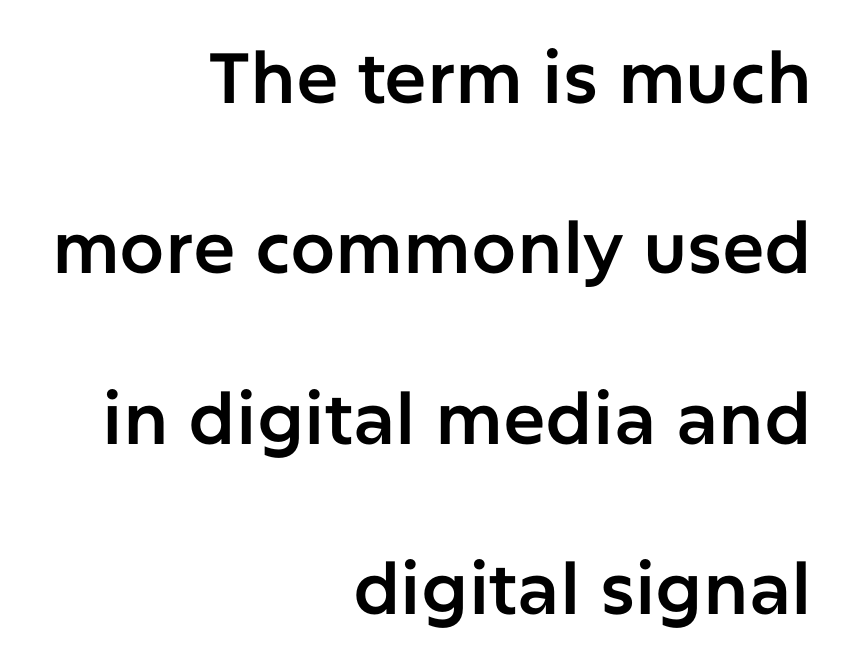
The image shows 71 px sans-serif type, upright; set right-aligned, loose line spacing (2.4x), normal letter spacing, not underlined; low stroke contrast and a medium x-height.
